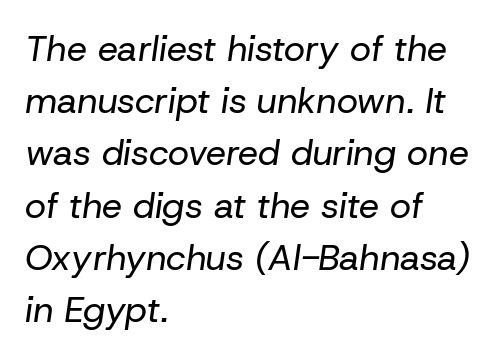
Observe the ordinary spacing: letters are neighbours, not strangers. Slanted lettering throughout. The lines sit at an ordinary, default distance from one another. A clean baseline with only descenders dipping below it. You could not count columns in this text — the font is proportionally spaced.
